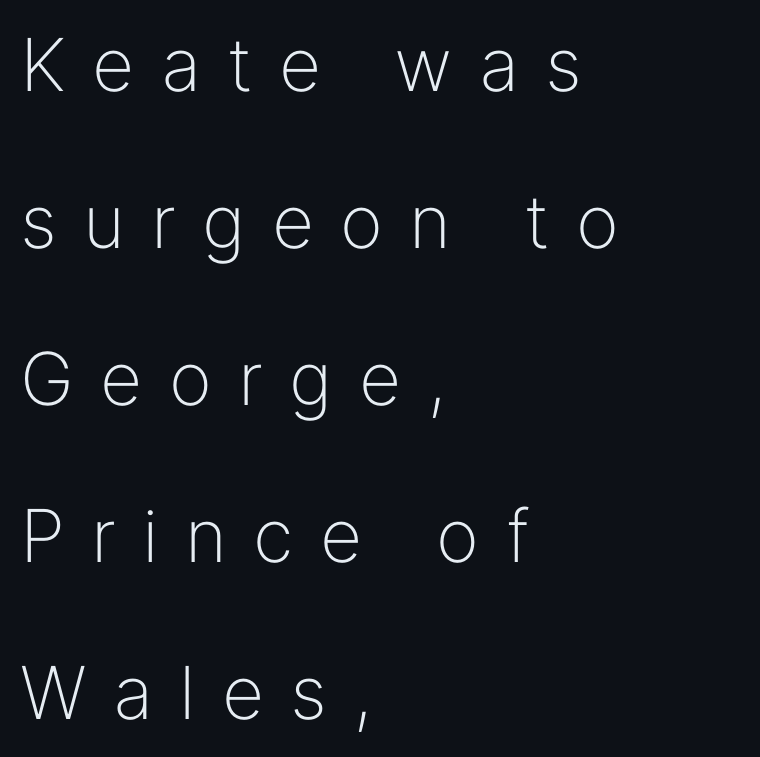
Q: Is the text bold? A: No.
Q: Is the text italic (slanted)? A: No, it is upright.
Q: Is the typeface a serif or a sans-serif typeface? A: Sans-serif.
Q: Is the text underlined? A: No.
Q: How is the paragraph aligned? A: Left-aligned.
Q: Is the spacing between letters normal or unusually wide? A: Unusually wide.
Q: Is the spacing between lines tight, normal or loose? A: Loose.
Q: Width (condensed, normal, or wide)? A: Normal.
Q: Stroke contrast? A: Low.
Q: x-height? A: Medium.
Q: Monospaced? A: No.
